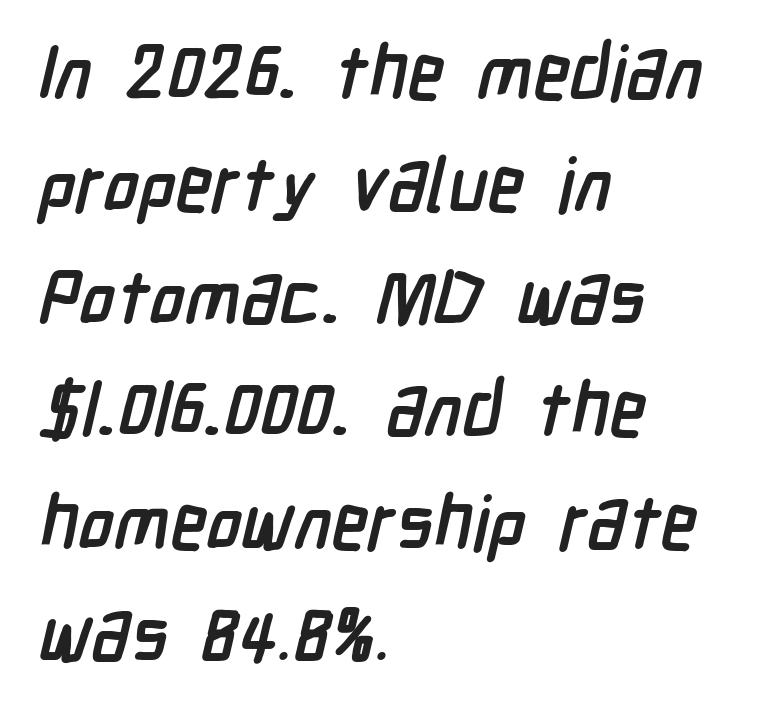
Q: Is the text bold? A: Yes.
Q: Is the typeface a serif or a sans-serif typeface? A: Sans-serif.
Q: Is the text underlined? A: No.
Q: How is the paragraph aligned? A: Left-aligned.
Q: Is the spacing between letters normal or unusually wide? A: Normal.
Q: Is the spacing between lines tight, normal or loose? A: Normal.
Q: Width (condensed, normal, or wide)? A: Condensed.
Q: Stroke contrast? A: Low.
Q: x-height? A: Medium.
Q: Monospaced? A: No.
